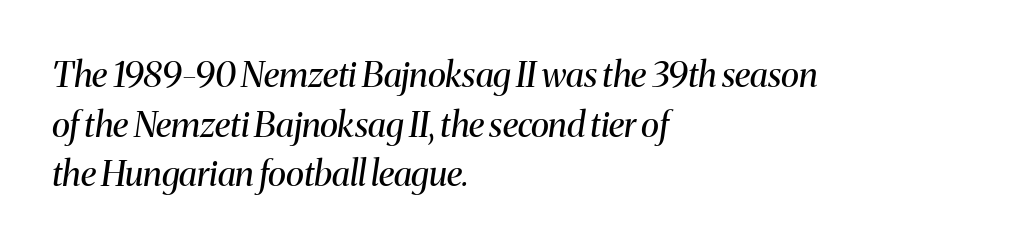
No extra ink here — the face is not bold. Beneath every word, the page is bare. Notice how the passage keeps a crisp vertical edge on the left only. Default kerning and tracking; the words read as compact shapes.
